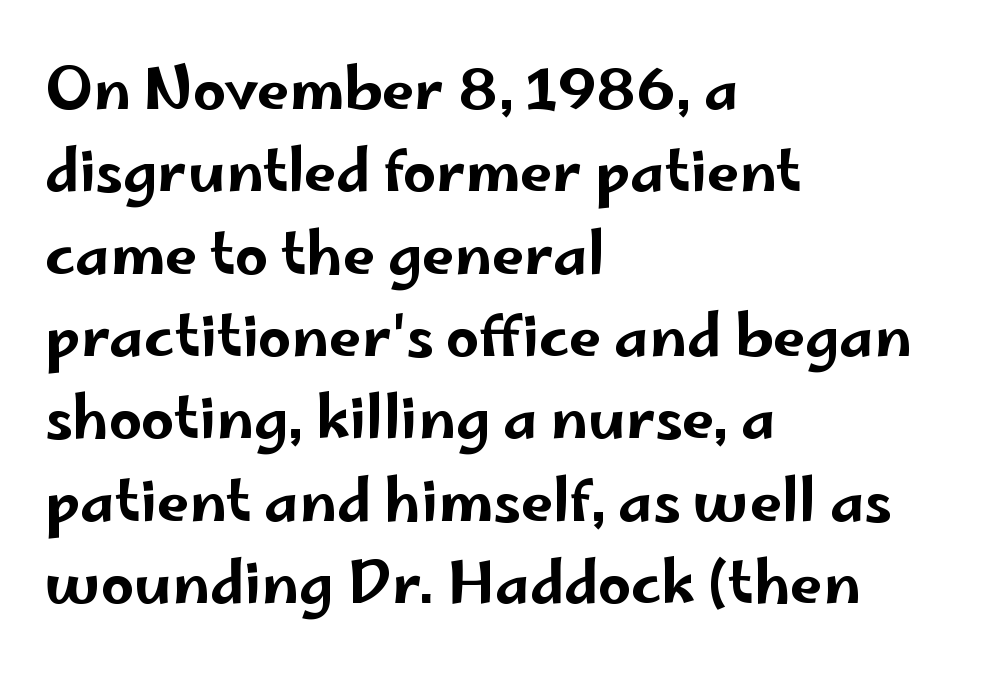
The image shows 58 px wide sans-serif type, upright; set left-aligned, normal line spacing (1.42x), normal letter spacing, not underlined; low stroke contrast and a small x-height.
